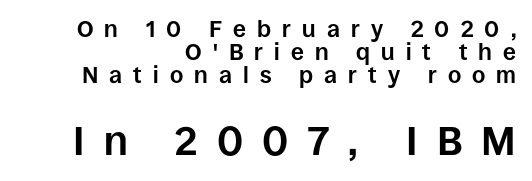
{"serif": "no", "italic": "no", "bold": "yes", "weight": "bold", "width": "normal", "stroke_contrast": "low", "x_height": "large", "monospaced": "no", "underline": "no", "align": "right", "line_spacing": "tight", "line_spacing_ratio": 1.01, "letter_spacing": "wide", "letter_spacing_em": 0.48, "larger_block": "second", "size_ratio": 1.74, "glyph_px": 40}
